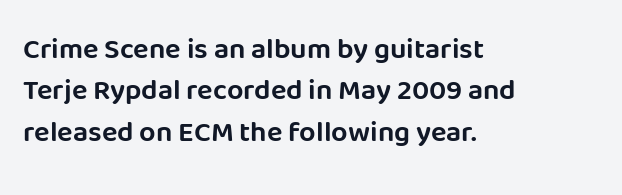
{"serif": "no", "italic": "no", "width": "normal", "stroke_contrast": "low", "x_height": "large", "monospaced": "no", "underline": "no", "align": "left", "line_spacing": "normal", "line_spacing_ratio": 1.43, "letter_spacing": "normal", "letter_spacing_em": 0.0, "glyph_px": 29}
